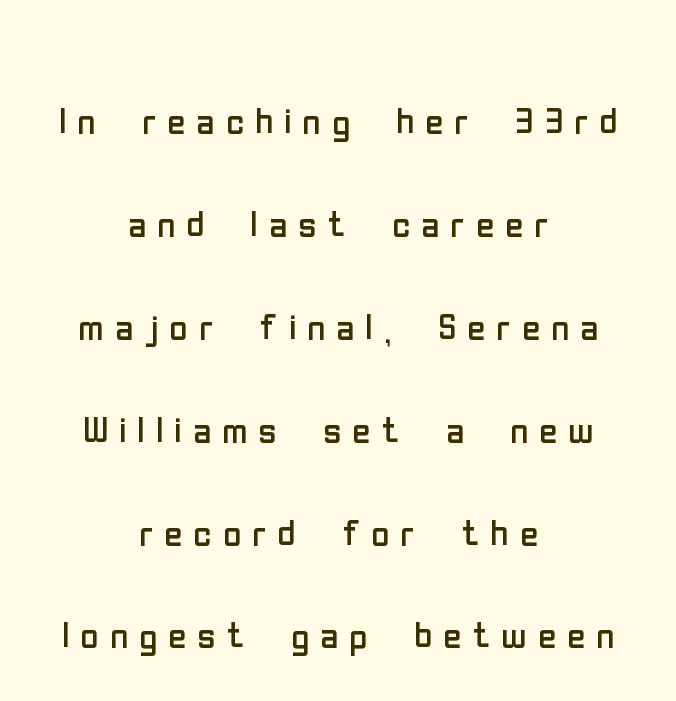
Look at the tracking — it's clearly loosened, letters drifting apart. Just letters on the line, the space beneath them empty. The paragraph shown floats in the horizontal middle. Stem width sits at or under what a default text font uses. Note: no serifs on the glyphs. A typesetter would mark this as roman, not italic.
